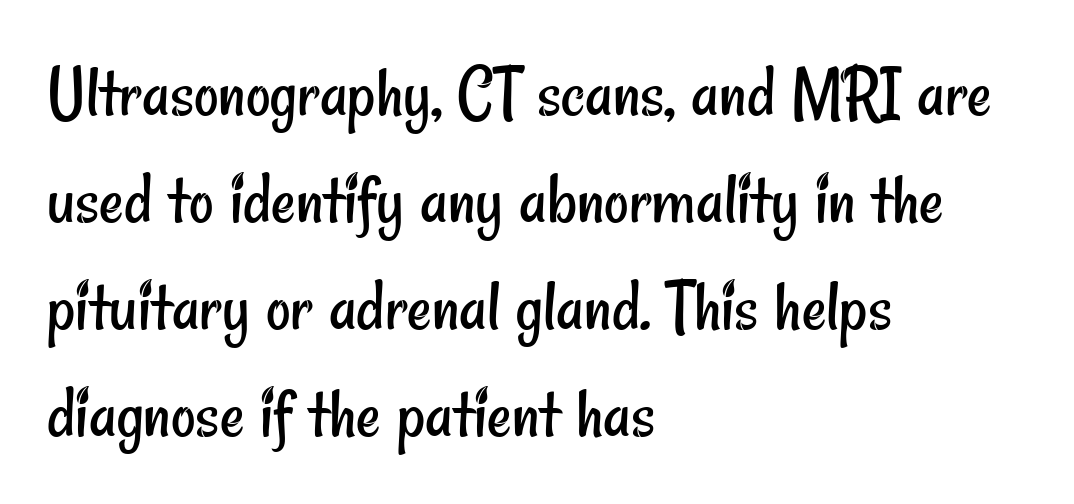
Look at the tracking — it's just the regular setting, nothing added. You could not count columns in this text — the font is proportionally spaced. Are there feet on the stems? There aren't — it's a sans. No chunkiness to these letters — they're not bold. The glyphs are unaccompanied by any horizontal stroke below them.
